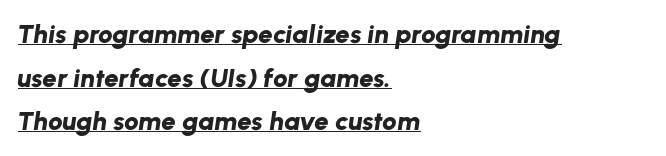
{"italic": "yes", "lean": "right", "slant_degrees": 8, "bold": "yes", "underline": "yes", "align": "left", "line_spacing": "normal", "line_spacing_ratio": 1.68, "letter_spacing": "normal", "letter_spacing_em": 0.0, "glyph_px": 26}
